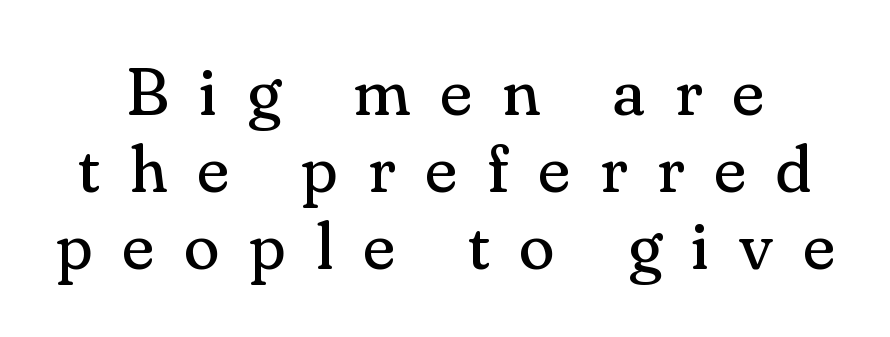
{"serif": "yes", "italic": "no", "bold": "no", "weight": "regular", "width": "normal", "stroke_contrast": "medium", "x_height": "small", "monospaced": "no", "underline": "no", "line_spacing_ratio": 1.17, "letter_spacing": "wide", "letter_spacing_em": 0.45, "glyph_px": 66}
